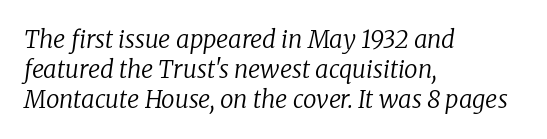
Regarding leading, the lines here are spaced in the standard way. The rendering applies a slant to the glyphs. The strip under each line holds only bare page. Spacing between characters is what you'd get straight out of the box.
